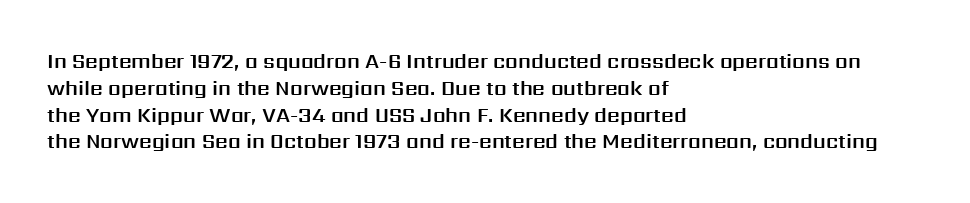
The image shows 20 px text type, upright; set left-aligned, normal line spacing (1.34x), normal letter spacing, not underlined.
